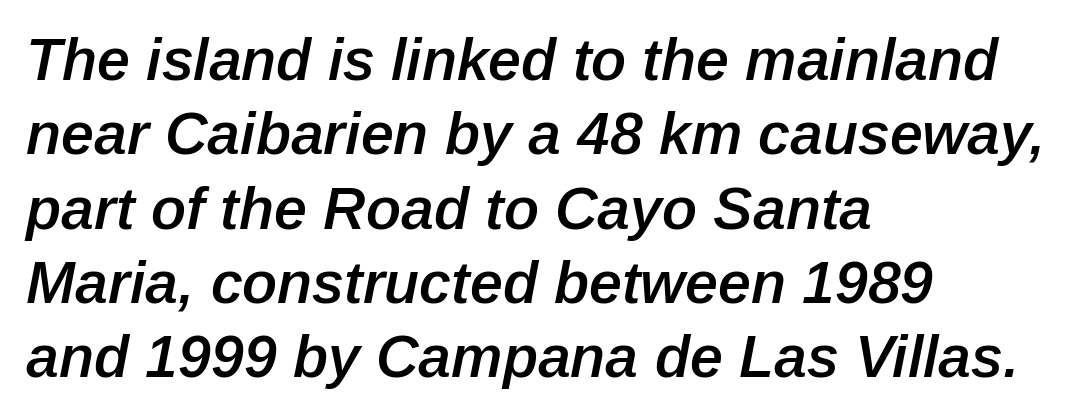
Regarding leading, the lines here are spaced in the standard way. The rendering keeps characters at their native spacing. Teacher's note: observe the even left margin — that is flush-left alignment. A clean baseline with only descenders dipping below it. The font is running at a semibold setting, under full bold.
